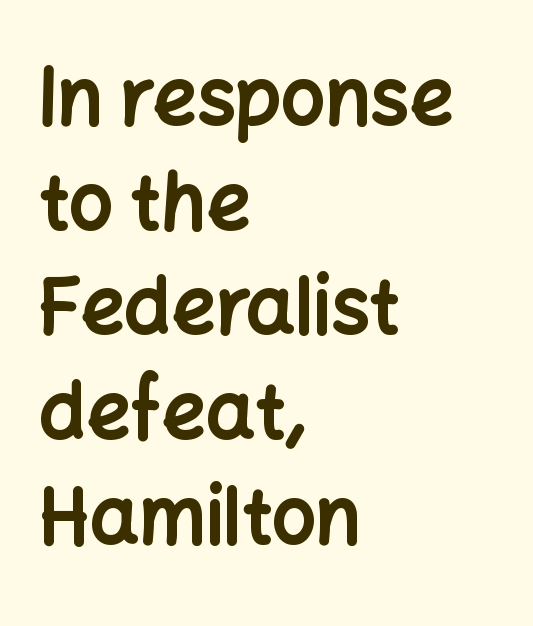
Spacing verdict: proportional, widths tailored to each character. The tracking reads as untouched default to a designer's eye. Is the type bold? Yes — the strokes are clearly thick and heavy. This rendering features lettering with no underline.
